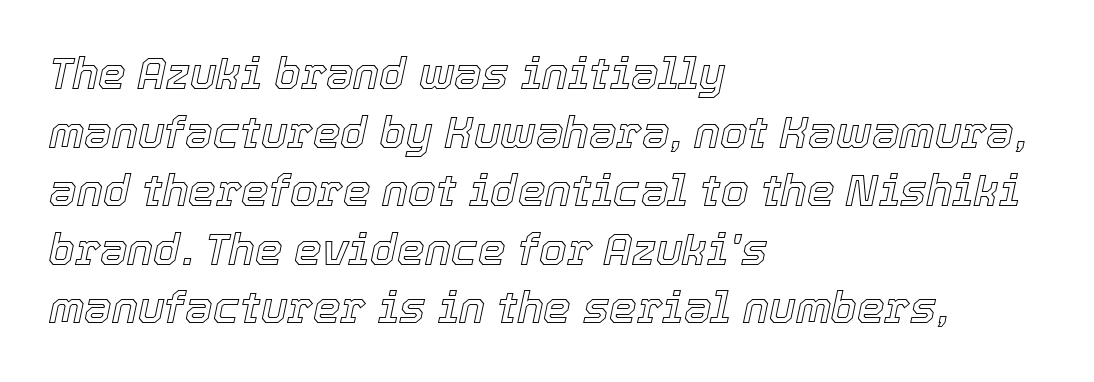
{"italic": "yes", "lean": "right", "slant_degrees": 12, "width": "normal", "x_height": "medium", "monospaced": "no", "underline": "no", "align": "left", "line_spacing": "normal", "line_spacing_ratio": 1.33, "letter_spacing": "normal", "letter_spacing_em": 0.0, "glyph_px": 44}
